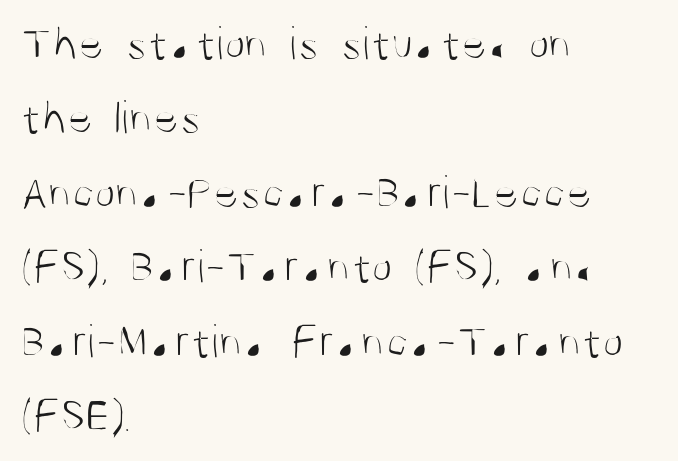
{"serif": "no", "italic": "no", "bold": "no", "weight": "light", "width": "condensed", "stroke_contrast": "medium", "x_height": "large", "monospaced": "no", "underline": "no", "align": "left", "line_spacing": "normal", "line_spacing_ratio": 1.55, "letter_spacing": "normal", "letter_spacing_em": 0.0, "glyph_px": 48}
